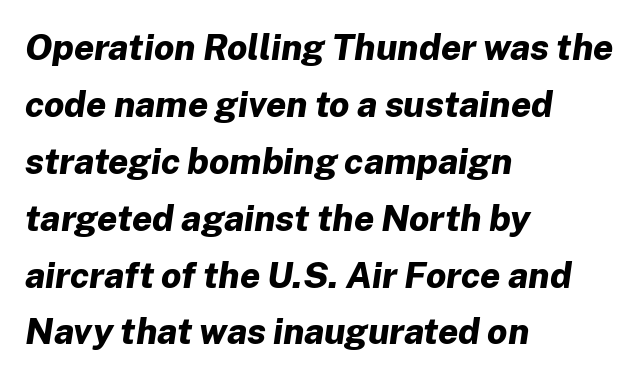
The image shows 36 px bold type, italic (leaning right); set left-aligned, normal line spacing (1.58x), normal letter spacing, not underlined; low stroke contrast and a medium x-height.
